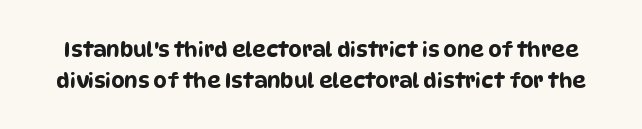
Q: Is the text underlined? A: No.
Q: Is the spacing between letters normal or unusually wide? A: Normal.
Q: Is the spacing between lines tight, normal or loose? A: Normal.
